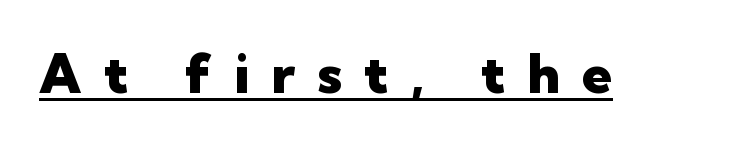
The image shows 54 px heavy sans-serif type, upright; set unusually wide letter spacing (+0.42 em), underlined; low stroke contrast and a medium x-height.
